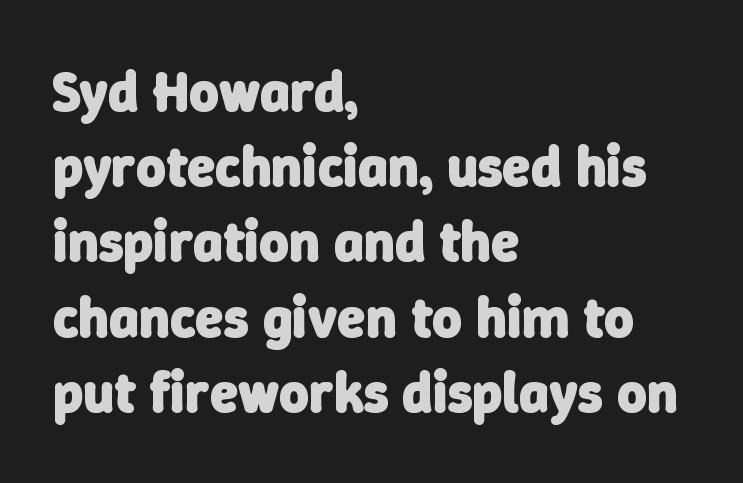
Q: Is the text bold? A: Yes.
Q: Is the typeface a serif or a sans-serif typeface? A: Sans-serif.
Q: Is the text underlined? A: No.
Q: How is the paragraph aligned? A: Left-aligned.
Q: Is the spacing between letters normal or unusually wide? A: Normal.
Q: Is the spacing between lines tight, normal or loose? A: Normal.
Q: Width (condensed, normal, or wide)? A: Normal.
Q: Stroke contrast? A: Low.
Q: x-height? A: Medium.
Q: Monospaced? A: No.
